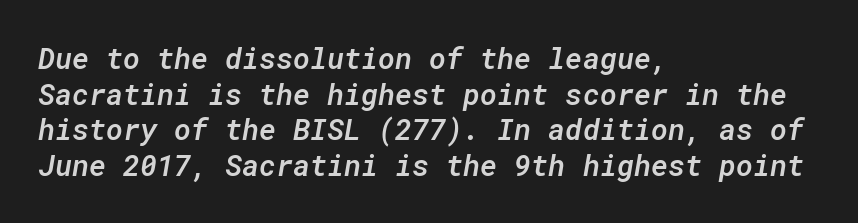
{"italic": "yes", "lean": "right", "slant_degrees": 10, "bold": "semi", "weight": "semibold", "width": "normal", "stroke_contrast": "low", "x_height": "medium", "monospaced": "yes", "underline": "no", "align": "left", "line_spacing_ratio": 1.23, "letter_spacing": "normal", "letter_spacing_em": 0.0, "glyph_px": 29}
